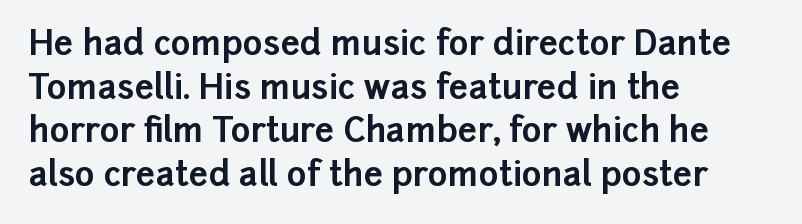
Quick note: not italic, upright. Nothing sits at the stroke ends, so this counts as sans-serif. Horizontally, the lines are justified to the leading edge only. Does the weight exceed regular? Yes, all the way to bold. Honestly, the letter spacing is just normal — you wouldn't notice it.
